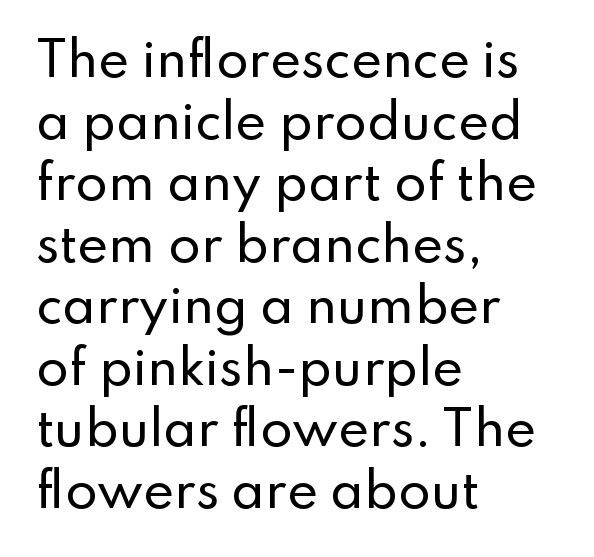
The image shows 47 px sans-serif type, upright; set left-aligned, normal line spacing (1.31x), normal letter spacing, not underlined; low stroke contrast and a small x-height.
